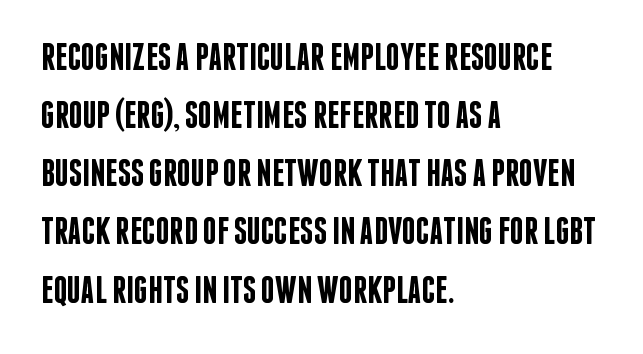
The image shows 38 px semibold, condensed sans-serif type, upright; set left-aligned, normal line spacing (1.53x), normal letter spacing, not underlined; low stroke contrast and a large x-height.
